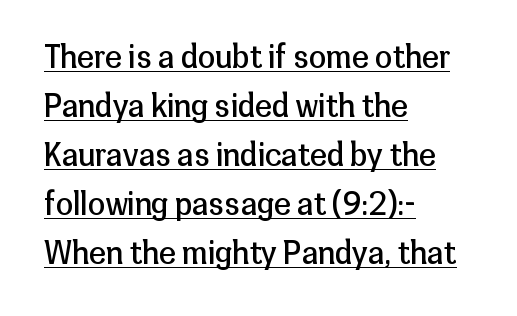
The image shows 31 px regular-weight sans-serif type, upright; set left-aligned, normal line spacing (1.58x), normal letter spacing, underlined; low stroke contrast and a medium x-height.
